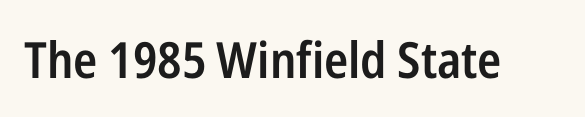
There is no visible air inserted between adjacent glyphs. The sample has been set in demibold, a notch under bold. Quick note: underline off. The rendering uses natural spacing where letterforms have individual widths.
